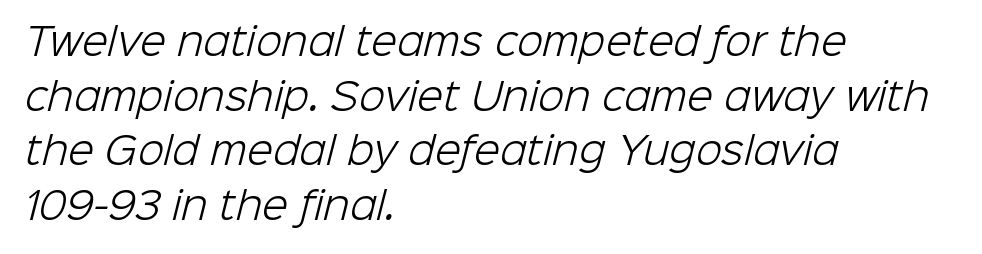
There is no visible air inserted between adjacent glyphs. The letters advance in unequal steps, a hallmark of proportional type. Letterform terminals end flat and unadorned throughout the passage. Words float on clear page, feet unadorned. The block of text has a typical density, with ordinary space between rows.
